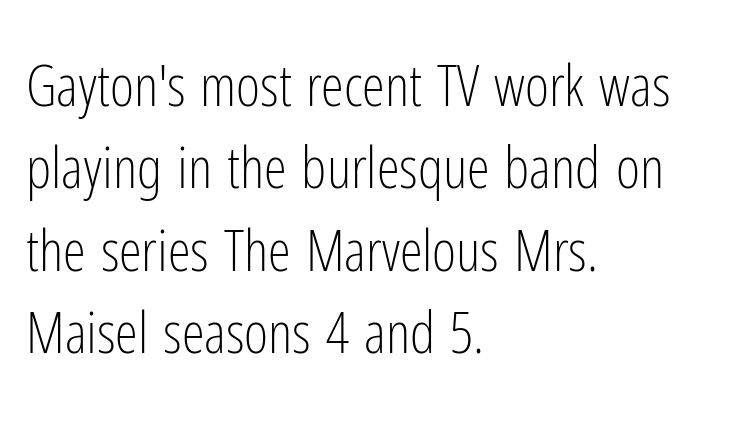
{"serif": "no", "italic": "no", "bold": "no", "weight": "light", "width": "condensed", "stroke_contrast": "low", "x_height": "medium", "monospaced": "no", "underline": "no", "align": "left", "line_spacing": "normal", "line_spacing_ratio": 1.42, "letter_spacing": "normal", "letter_spacing_em": 0.0, "glyph_px": 58}
